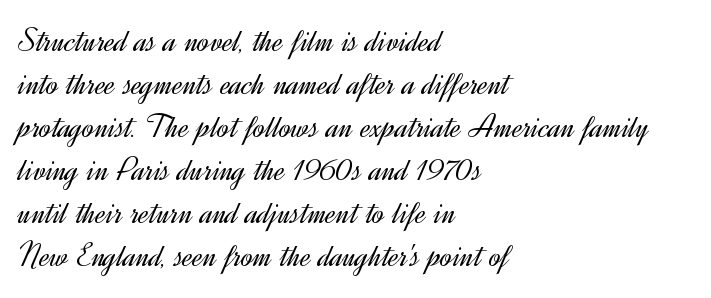
{"serif": "no", "bold": "no", "weight": "light", "width": "normal", "x_height": "small", "monospaced": "no", "underline": "no", "align": "left", "line_spacing_ratio": 1.23, "letter_spacing": "normal", "letter_spacing_em": 0.0, "glyph_px": 35}
